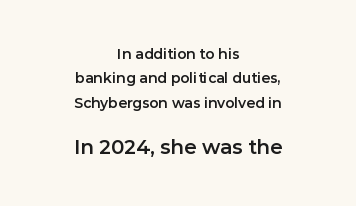
The image shows 20 px text type, upright; set centered, line spacing 1.75x, normal letter spacing, not underlined; the second (bottom) block is 1.43x larger.
